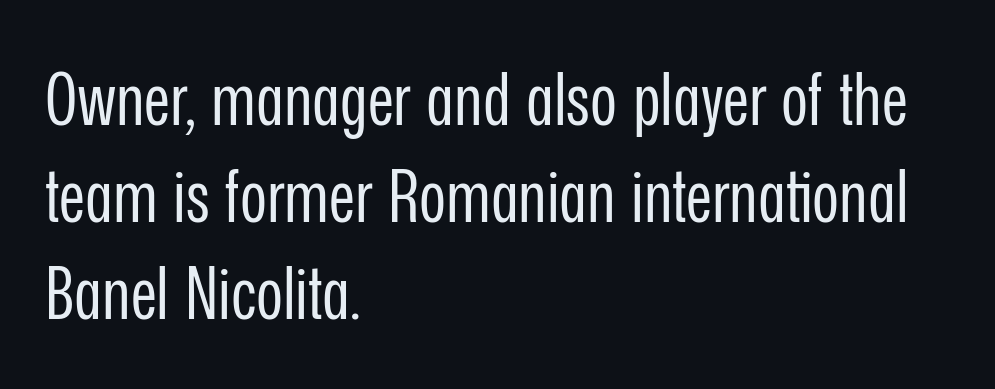
This sample uses a sans-serif face. Character widths vary here, with narrow letters taking less room than wide ones. The strokes are not fattened; the text isn't bold. Every stem runs plumb, perpendicular to the baseline. Words float on clear page, feet unadorned.
